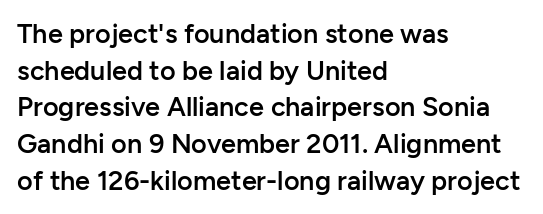
The image shows 27 px text type, upright; set left-aligned, normal line spacing (1.36x), normal letter spacing, not underlined.
